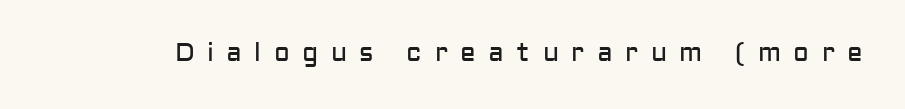
The image shows 26 px text type, upright; set unusually wide letter spacing (+0.48 em), not underlined.
